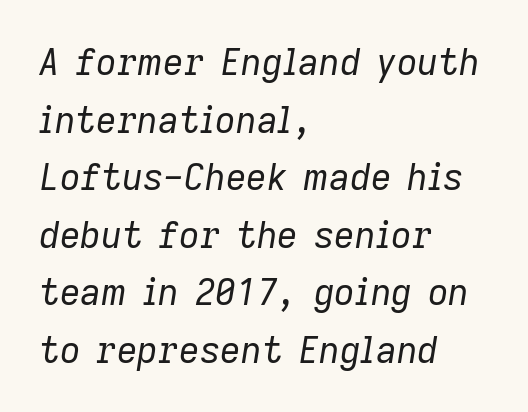
The zone under the glyphs is completely vacant. The letters sit at their default tracking, neither squeezed nor spread. Unbolded letterforms with no extra heft. Casual observation: everything's shoved over to the left. These lines sit exactly where default settings would place them.
